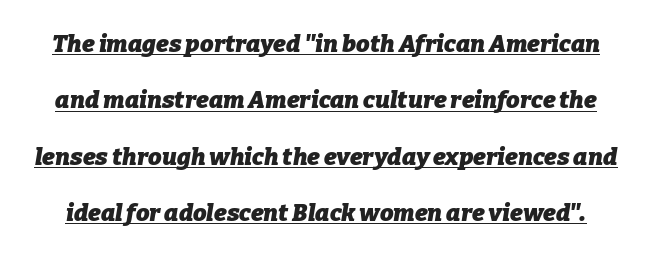
The image shows 24 px bold type, italic (leaning right); set loose line spacing (2.35x), normal letter spacing, underlined.
